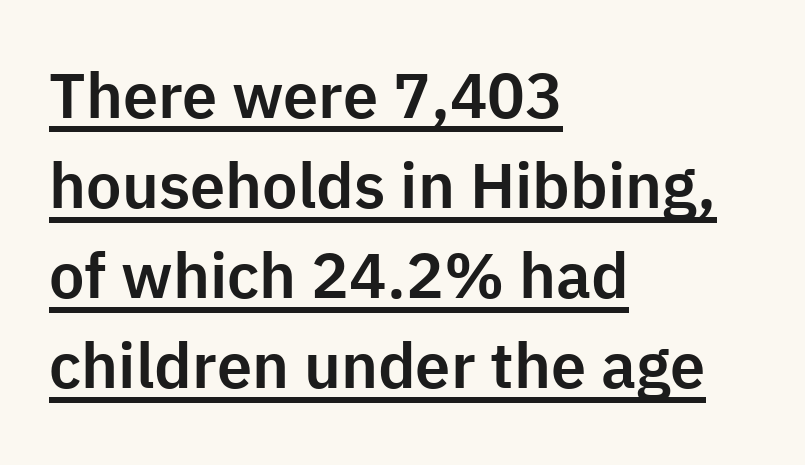
The image shows 63 px sans-serif type, upright; set left-aligned, normal line spacing (1.43x), normal letter spacing, underlined; low stroke contrast and a medium x-height.
